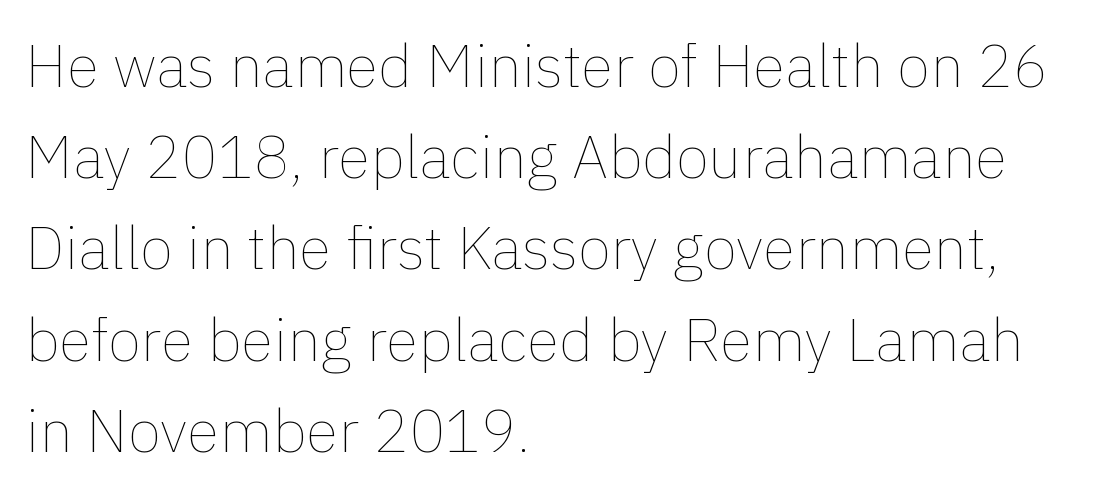
Q: Is the text bold? A: No.
Q: Is the text italic (slanted)? A: No, it is upright.
Q: Is the text underlined? A: No.
Q: How is the paragraph aligned? A: Left-aligned.
Q: Is the spacing between letters normal or unusually wide? A: Normal.
Q: Is the spacing between lines tight, normal or loose? A: Normal.
Q: Width (condensed, normal, or wide)? A: Normal.
Q: x-height? A: Medium.
Q: Monospaced? A: No.
